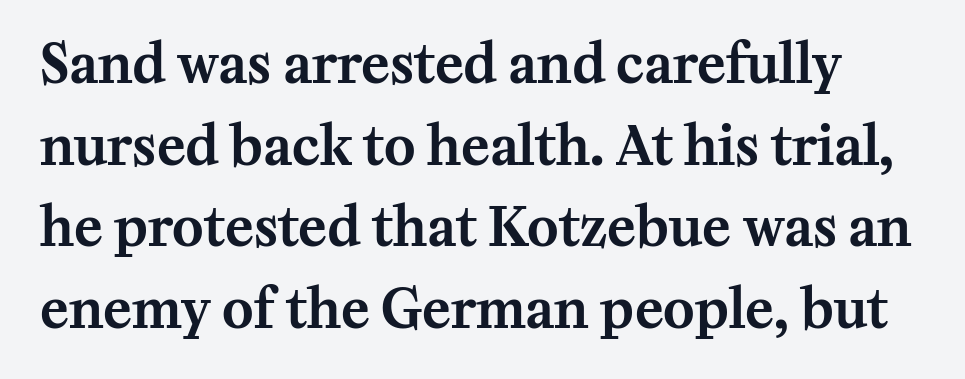
{"serif": "yes", "italic": "no", "width": "normal", "stroke_contrast": "medium", "x_height": "medium", "monospaced": "no", "underline": "no", "line_spacing": "normal", "line_spacing_ratio": 1.54, "letter_spacing": "normal", "letter_spacing_em": 0.0, "glyph_px": 53}
